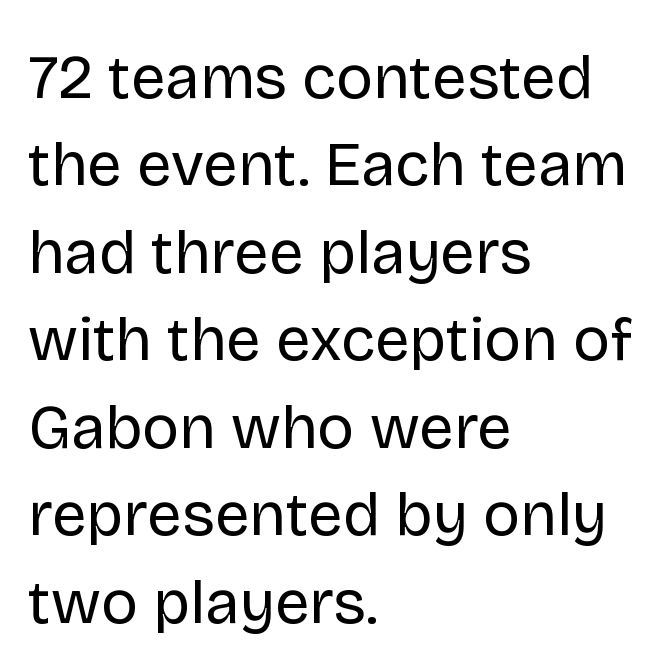
Honestly, the row spacing looks completely unremarkable. Ascenders rise straight up at ninety degrees. Does the type have serifs? No, each stem ends abruptly. Underline: absent. Each word holds together tightly as a unit, with standard inter-letter gaps. Note the varied advance widths — an 'i' is clearly narrower than an 'm'.
